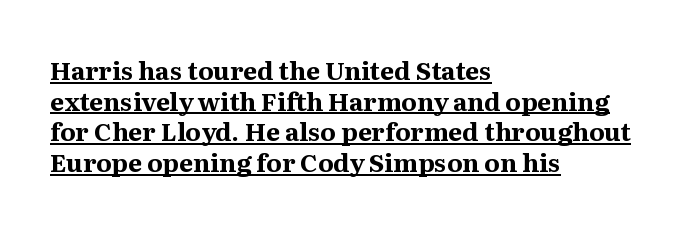
{"italic": "no", "bold": "yes", "underline": "yes", "align": "left", "line_spacing_ratio": 1.23, "letter_spacing": "normal", "letter_spacing_em": 0.0, "glyph_px": 25}
